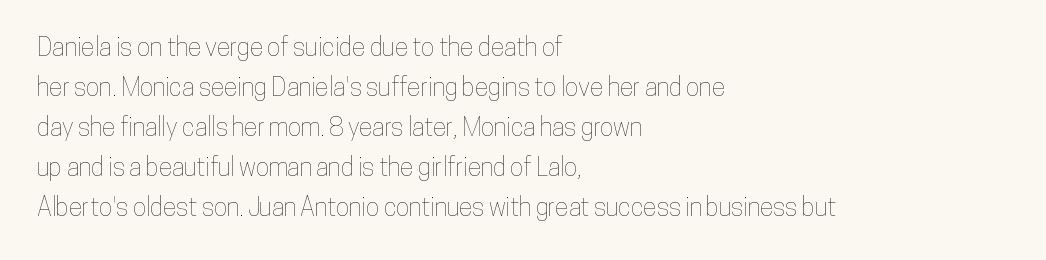
The lines are quadded left. Italic? Not at all — the glyphs are vertical. Interline gaps are of average width in this sample. Each row of text sits above clean, open space. These lines keep a tight, regular rhythm from letter to letter.
